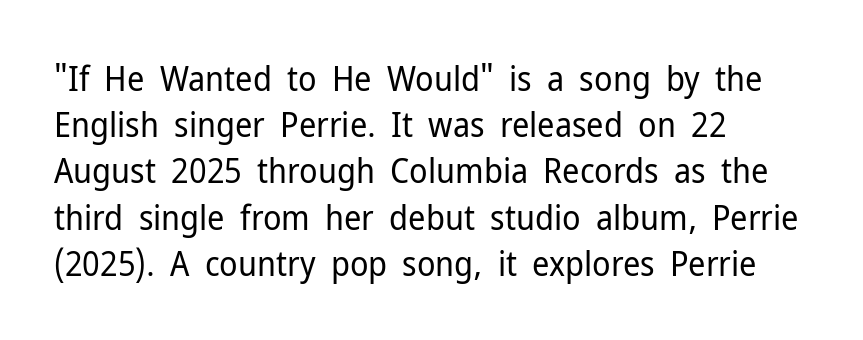
Stems and bowls with no extra thickness — not bold. A normal amount of white space separates one row of letters from the next. These lines are set flush left with a ragged right edge. Note the varied advance widths — an 'i' is clearly narrower than an 'm'. Observe the absence of serifs on each vertical stroke in this sample.
